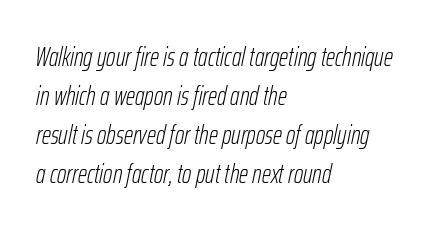
The passage shown is not underscored anywhere. Looking at the ascenders, they clearly lean. Heft: none added — not bold. One-word summary of the alignment: left.
